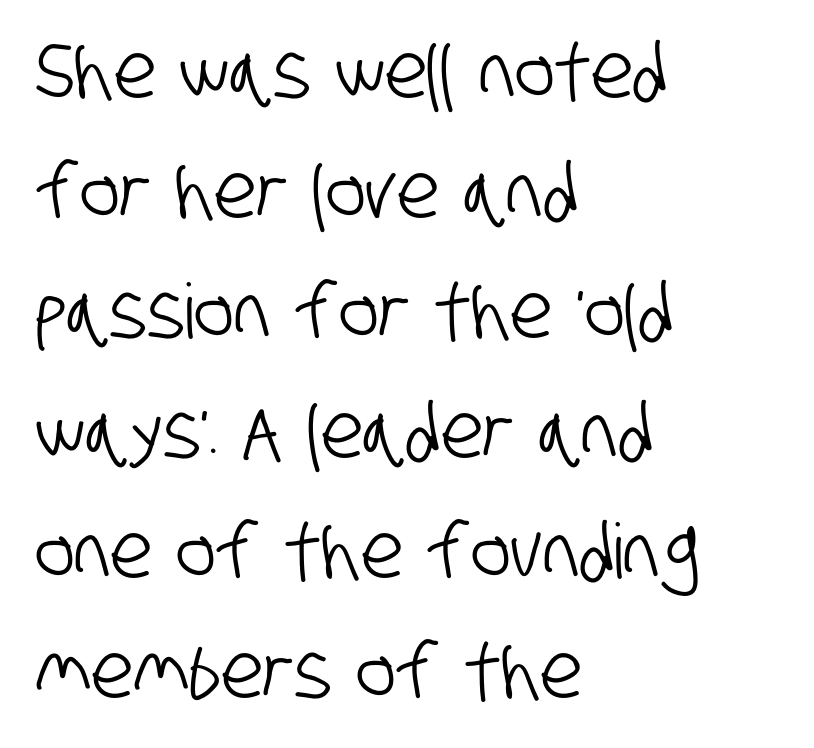
{"serif": "no", "width": "condensed", "stroke_contrast": "low", "x_height": "large", "monospaced": "no", "underline": "no", "align": "left", "line_spacing": "normal", "line_spacing_ratio": 1.58, "letter_spacing": "normal", "letter_spacing_em": 0.0, "glyph_px": 76}
